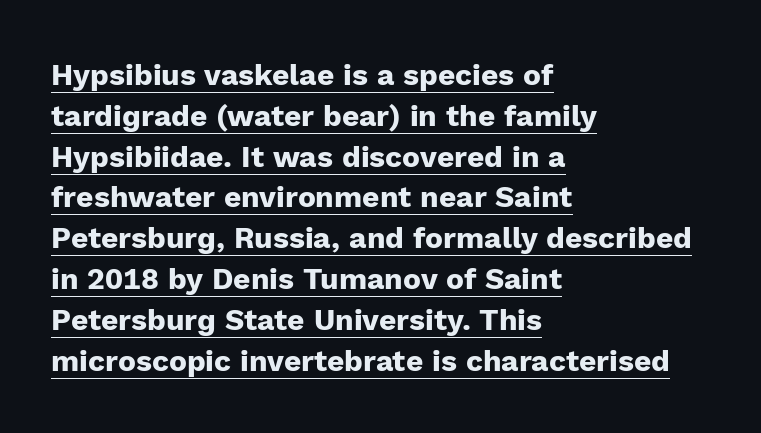
{"serif": "no", "italic": "no", "bold": "yes", "weight": "heavy", "width": "normal", "stroke_contrast": "low", "x_height": "medium", "monospaced": "no", "underline": "yes", "align": "left", "line_spacing": "normal", "line_spacing_ratio": 1.36, "letter_spacing": "normal", "letter_spacing_em": 0.0, "glyph_px": 30}
